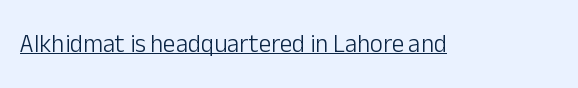
Q: Is the text bold? A: No.
Q: Is the text italic (slanted)? A: No, it is upright.
Q: Is the text underlined? A: Yes.
Q: Is the spacing between letters normal or unusually wide? A: Normal.
